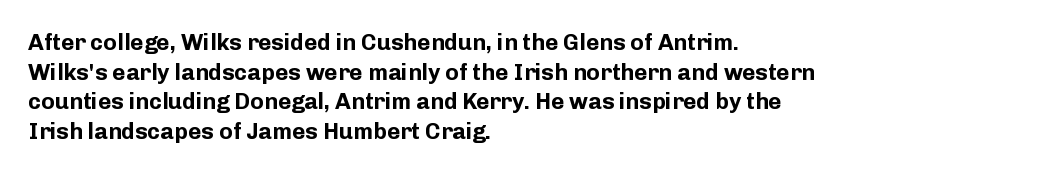
The image shows 23 px bold type, upright; set left-aligned, normal line spacing (1.29x), normal letter spacing, not underlined.
